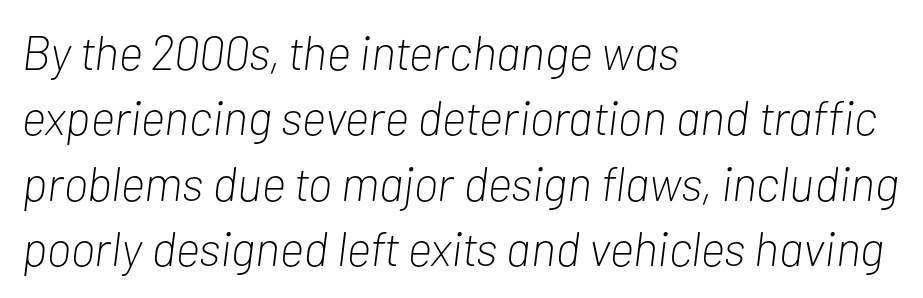
The image shows 48 px light, condensed type, italic (leaning right); set left-aligned, normal line spacing (1.36x), normal letter spacing, not underlined; low stroke contrast and a medium x-height.
